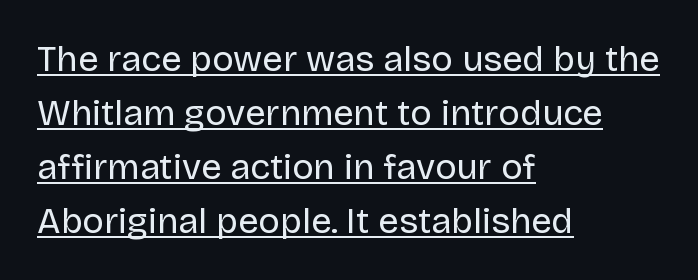
The image shows 36 px regular-weight sans-serif type, upright; set left-aligned, normal line spacing (1.5x), normal letter spacing, underlined; low stroke contrast and a large x-height.
